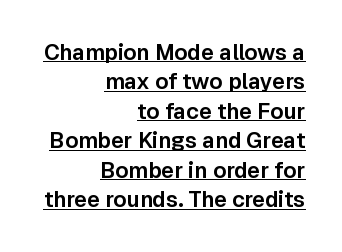
{"italic": "no", "underline": "yes", "align": "right", "line_spacing": "normal", "line_spacing_ratio": 1.34, "letter_spacing": "normal", "letter_spacing_em": 0.0, "glyph_px": 22}
